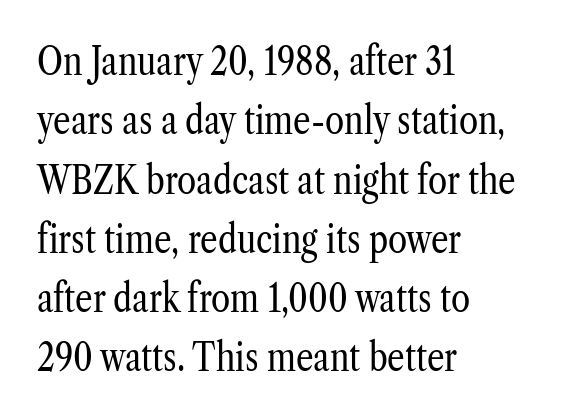
Typographically, this falls in the serif category. This is the regular roman posture of the typeface. Teacher's note: observe the even left margin — that is flush-left alignment. Descender tails drop into unmarked territory.
